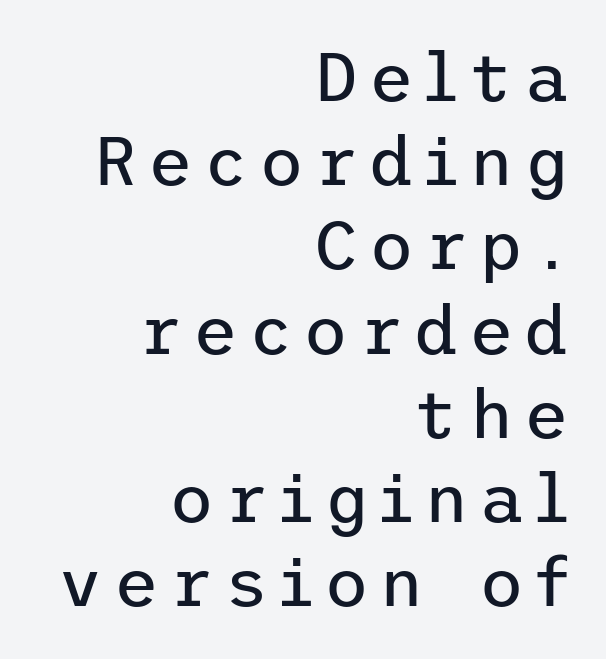
The image shows 69 px regular-weight sans-serif type, upright; set right-aligned, line spacing 1.22x, not underlined; low stroke contrast and a medium x-height.
